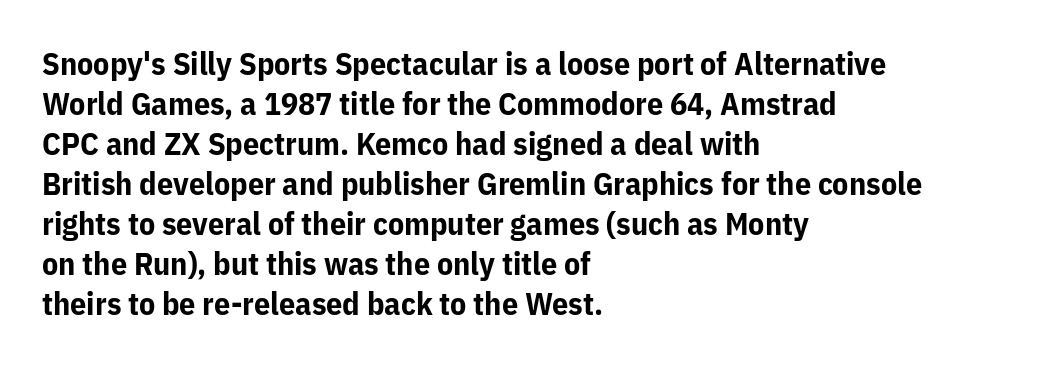
Each line starts at the same left margin while the right side varies. The letters are bold, with thick, heavy strokes. A bare baseline throughout the passage. The tracking reads as untouched default to a designer's eye.
